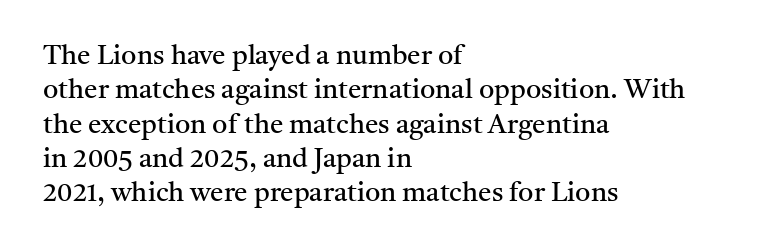
The letterforms sit at book weight or below. Honestly, the letter spacing is just normal — you wouldn't notice it. The type sits square on the baseline with zero lean. Unmarked baselines from the first word to the last. The text block is weighted toward the left margin, trailing off unevenly rightward. The designer left line spacing at the default.
